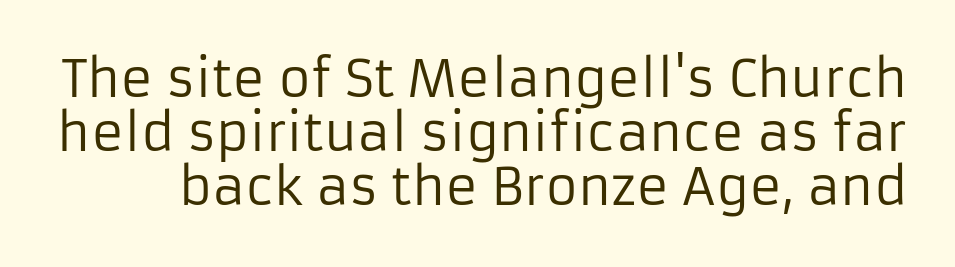
Q: Is the text bold? A: No.
Q: Is the text italic (slanted)? A: No, it is upright.
Q: Is the typeface a serif or a sans-serif typeface? A: Sans-serif.
Q: Is the text underlined? A: No.
Q: Is the spacing between letters normal or unusually wide? A: Normal.
Q: Is the spacing between lines tight, normal or loose? A: Tight.
Q: Width (condensed, normal, or wide)? A: Normal.
Q: Stroke contrast? A: Low.
Q: x-height? A: Medium.
Q: Monospaced? A: No.
